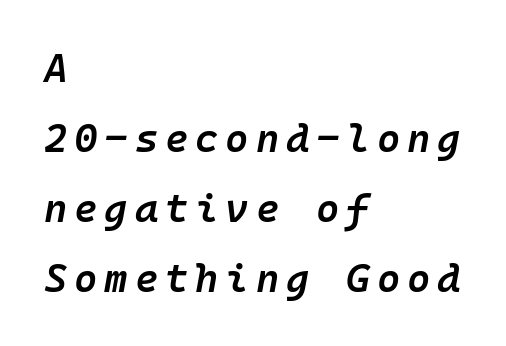
Q: Is the text bold? A: Semi-bold.
Q: Is the text italic (slanted)? A: Yes, it leans right by about 10 degrees.
Q: Is the text underlined? A: No.
Q: How is the paragraph aligned? A: Left-aligned.
Q: Width (condensed, normal, or wide)? A: Normal.
Q: Stroke contrast? A: Low.
Q: x-height? A: Medium.
Q: Monospaced? A: Yes.
